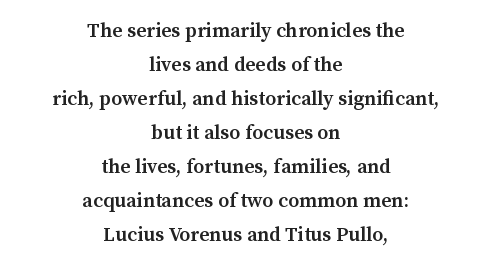
{"italic": "no", "bold": "semi", "underline": "no", "align": "center", "line_spacing": "normal", "line_spacing_ratio": 1.7, "letter_spacing": "normal", "letter_spacing_em": 0.0, "glyph_px": 20}
